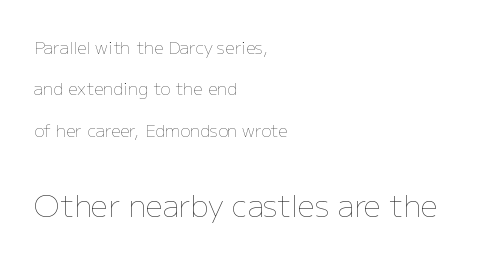
Tall strokes in this sample are plumb rather than angled. Weight: in the light-to-regular range. The passage shown is typed in a proportional face where columns would drift. Summary of vertical rhythm: relaxed, with wide interline spacing.
